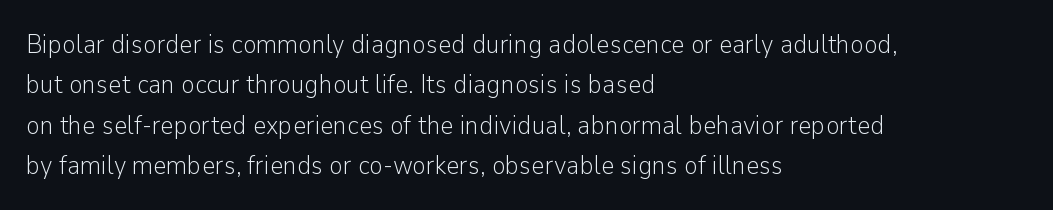
The image shows 26 px text type, upright; set left-aligned, normal line spacing (1.55x), normal letter spacing, not underlined.
